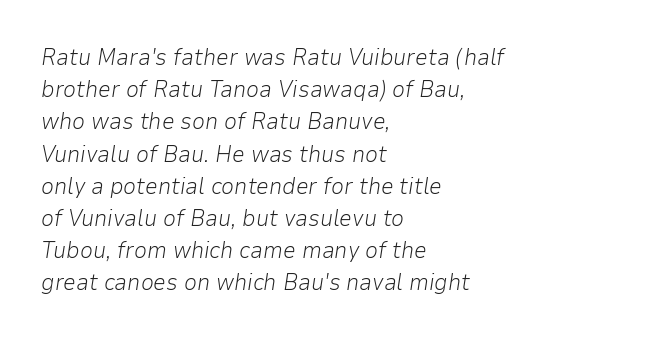
The image shows 23 px text type, italic (leaning right); set left-aligned, normal line spacing (1.4x), normal letter spacing, not underlined.
